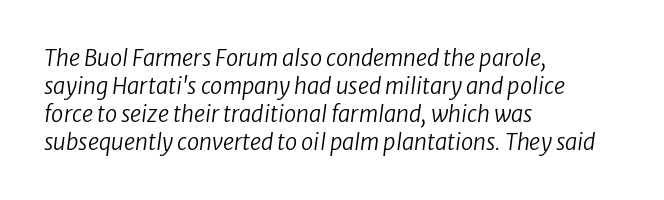
The image shows 22 px text type, italic (leaning right); set left-aligned, normal line spacing (1.27x), normal letter spacing, not underlined.
